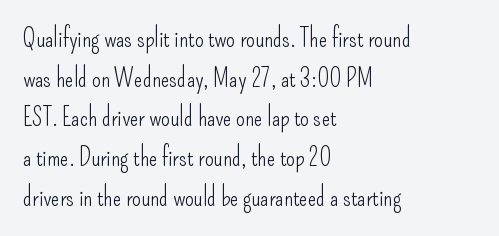
No italicization has been applied; the sample stays upright. Which margin do the lines hug? The left one — the right edge is uneven. Interline gaps are of average width in this sample. Descender tails drop into unmarked territory.
